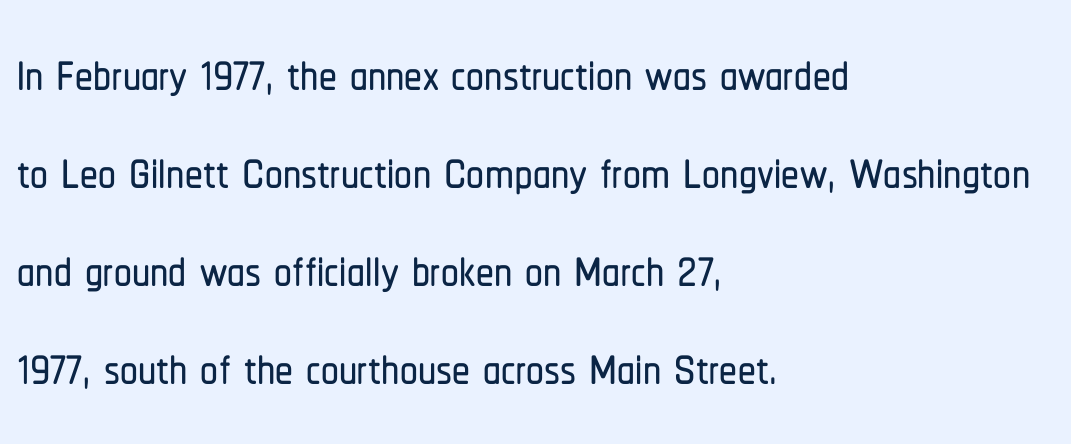
Q: Is the text italic (slanted)? A: No, it is upright.
Q: Is the typeface a serif or a sans-serif typeface? A: Sans-serif.
Q: Is the text underlined? A: No.
Q: How is the paragraph aligned? A: Left-aligned.
Q: Is the spacing between letters normal or unusually wide? A: Normal.
Q: Is the spacing between lines tight, normal or loose? A: Normal.
Q: Width (condensed, normal, or wide)? A: Condensed.
Q: Stroke contrast? A: Low.
Q: x-height? A: Medium.
Q: Monospaced? A: No.
